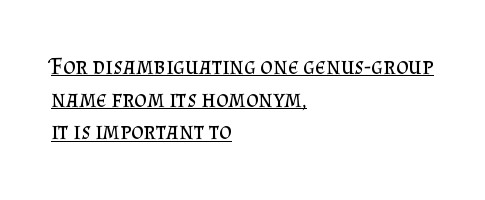
This sample carries an underscore along the baseline area. A normal amount of white space separates one row of letters from the next. No extra ink here — the face is not bold. Honestly, the letter spacing is just normal — you wouldn't notice it. A classic flush-left, rag-right setting is used for this passage.
